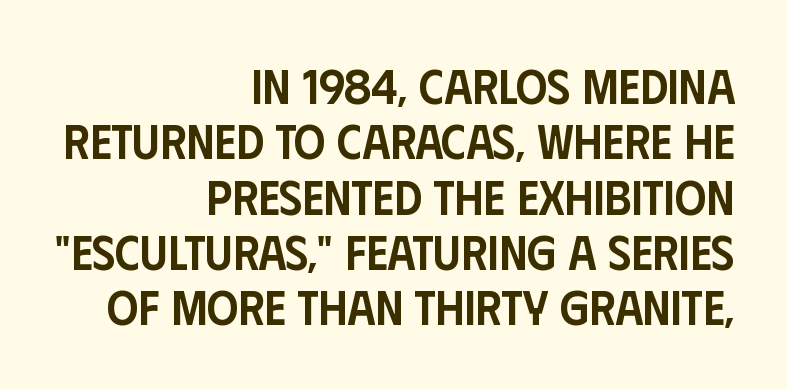
Note the varied advance widths — an 'i' is clearly narrower than an 'm'. Look at the bottom of the vertical strokes: they stop flat, with no serifs. Closely set lines give the paragraph a compact silhouette. These lines were composed using upright roman letters. The line texture is even and compact thanks to regular tracking. Letters rest on an invisible, unmarked baseline.
